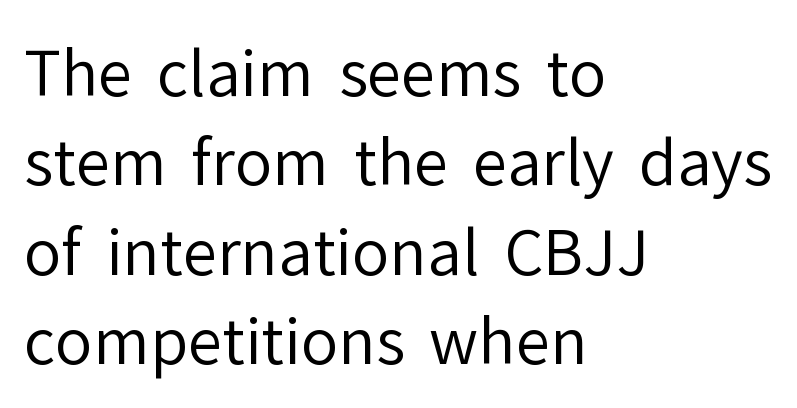
The image shows 62 px regular-weight sans-serif type, upright; set left-aligned, normal line spacing (1.44x), normal letter spacing, not underlined; low stroke contrast and a medium x-height.
